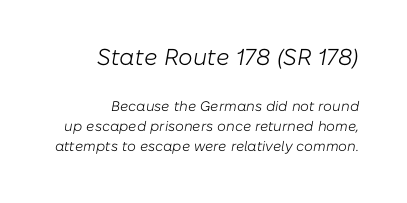
Q: Is the text bold? A: No.
Q: Is the text italic (slanted)? A: Yes, it leans right by about 10 degrees.
Q: Is the text underlined? A: No.
Q: How is the paragraph aligned? A: Right-aligned.
Q: Is the spacing between letters normal or unusually wide? A: Normal.
Q: Is the spacing between lines tight, normal or loose? A: Normal.
Q: Which block of text is set in a larger size, the first (top) or the second (bottom)? A: The first (top) one.
